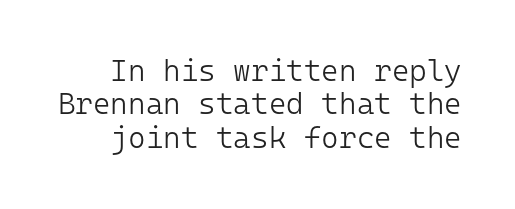
The image shows 30 px light sans-serif type, upright, monospaced; set tight line spacing (1.11x), normal letter spacing, not underlined; low stroke contrast and a medium x-height.
